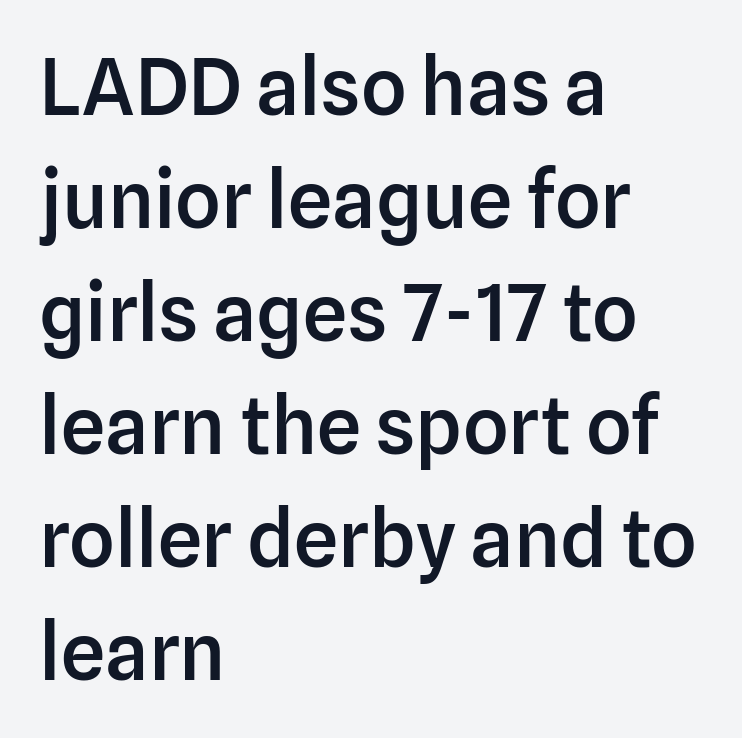
Q: Is the text bold? A: Semi-bold.
Q: Is the text italic (slanted)? A: No, it is upright.
Q: Is the typeface a serif or a sans-serif typeface? A: Sans-serif.
Q: Is the text underlined? A: No.
Q: How is the paragraph aligned? A: Left-aligned.
Q: Is the spacing between letters normal or unusually wide? A: Normal.
Q: Is the spacing between lines tight, normal or loose? A: Normal.
Q: Width (condensed, normal, or wide)? A: Normal.
Q: Stroke contrast? A: Low.
Q: x-height? A: Medium.
Q: Monospaced? A: No.
